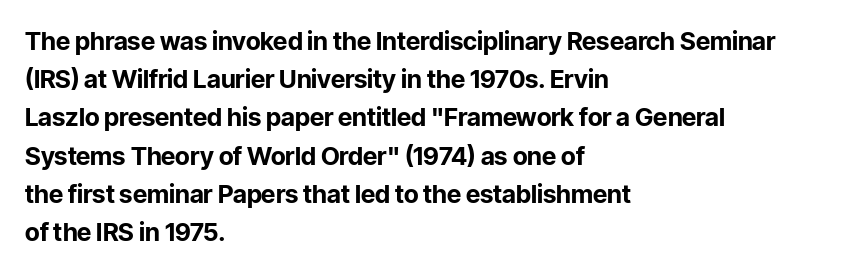
Q: Is the text bold? A: Yes.
Q: Is the text italic (slanted)? A: No, it is upright.
Q: Is the text underlined? A: No.
Q: How is the paragraph aligned? A: Left-aligned.
Q: Is the spacing between letters normal or unusually wide? A: Normal.
Q: Is the spacing between lines tight, normal or loose? A: Normal.
